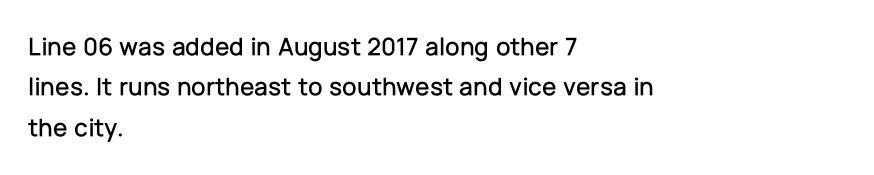
The image shows 26 px text type, upright; set left-aligned, normal line spacing (1.55x), normal letter spacing, not underlined.
